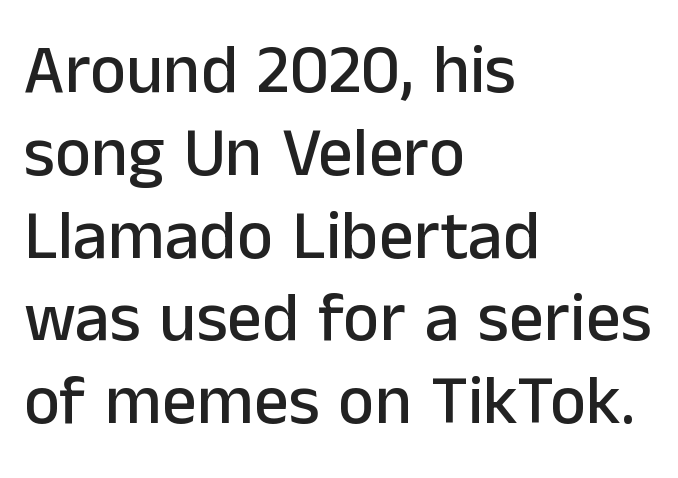
The image shows 69 px sans-serif type, upright; set left-aligned, line spacing 1.2x, normal letter spacing, not underlined; low stroke contrast and a medium x-height.
